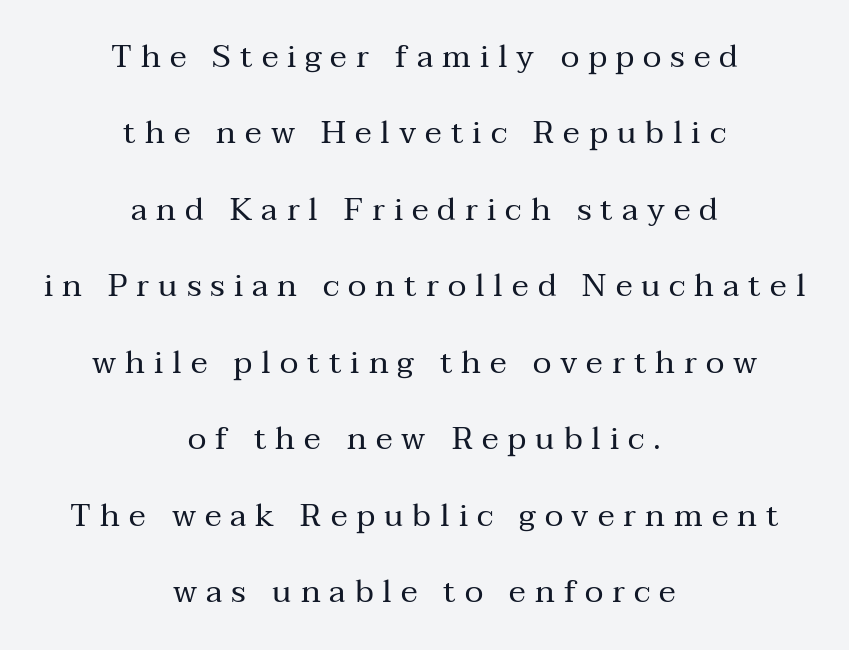
The image shows 32 px regular-weight serif type, upright; set centered, loose line spacing (2.39x), unusually wide letter spacing (+0.28 em), not underlined; medium stroke contrast and a medium x-height.
